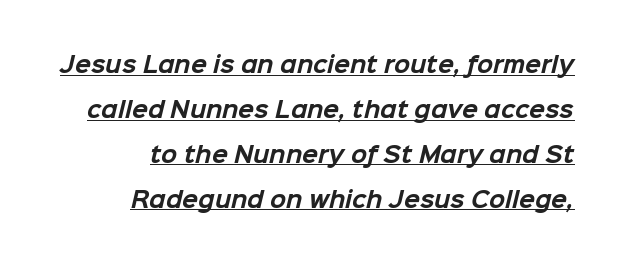
Q: Is the text bold? A: Yes.
Q: Is the text underlined? A: Yes.
Q: Is the spacing between letters normal or unusually wide? A: Normal.
Q: Is the spacing between lines tight, normal or loose? A: Loose.
